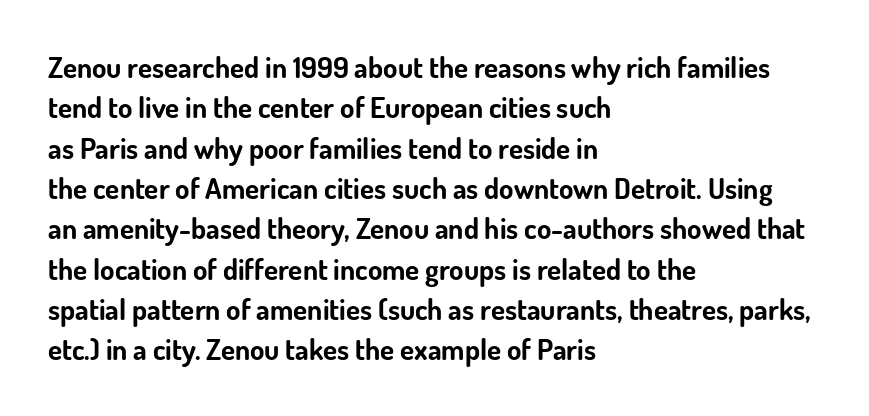
The image shows 29 px bold sans-serif type, upright; set left-aligned, normal line spacing (1.39x), normal letter spacing, not underlined; low stroke contrast and a small x-height.
